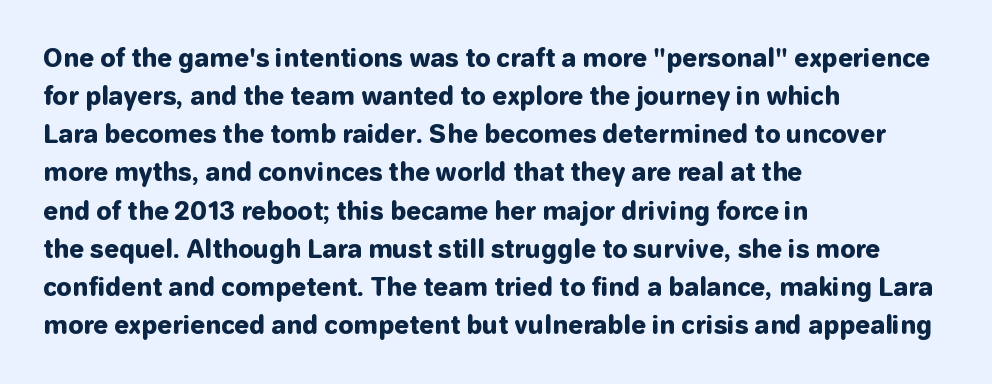
The image shows 24 px bold type, upright; set left-aligned, normal line spacing (1.59x), normal letter spacing, not underlined.
